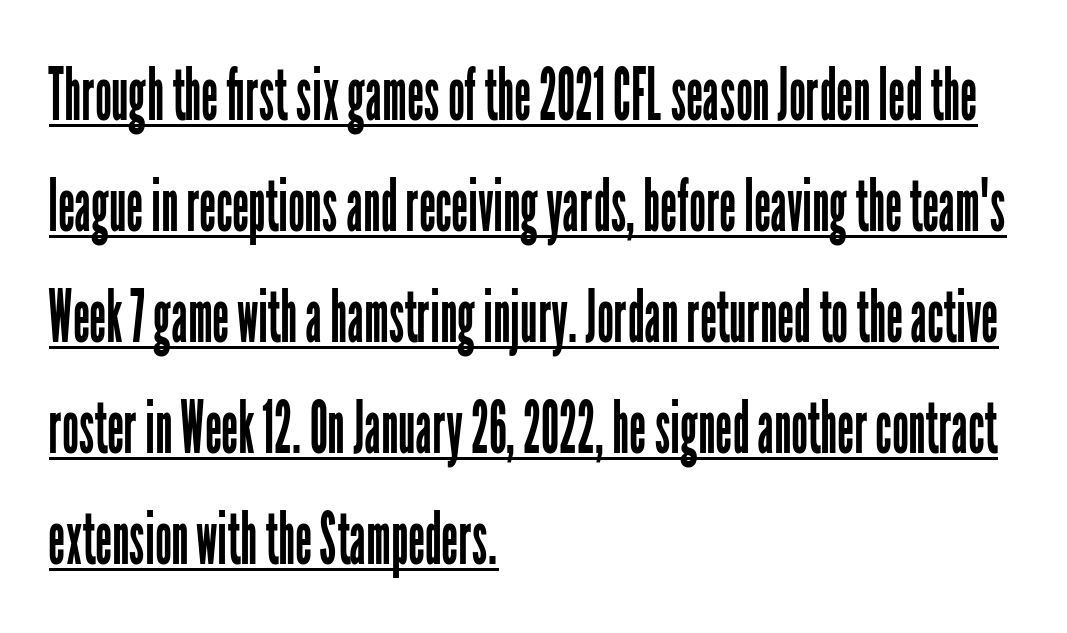
{"serif": "no", "italic": "no", "bold": "no", "weight": "regular", "width": "condensed", "stroke_contrast": "low", "x_height": "medium", "monospaced": "no", "underline": "yes", "align": "left", "line_spacing": "normal", "line_spacing_ratio": 1.5, "letter_spacing": "normal", "letter_spacing_em": 0.0, "glyph_px": 74}
